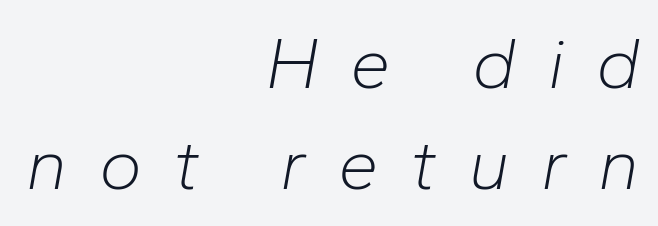
{"italic": "yes", "lean": "right", "slant_degrees": 10, "bold": "no", "weight": "light", "width": "normal", "stroke_contrast": "low", "x_height": "medium", "monospaced": "no", "underline": "no", "align": "right", "line_spacing": "normal", "line_spacing_ratio": 1.38, "letter_spacing": "wide", "letter_spacing_em": 0.43, "glyph_px": 73}
